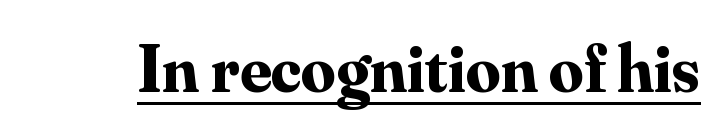
Emphasis is given by a line drawn under the lettering. Here the designer chose a conventional face with non-uniform glyph widths. The font is running at its bold setting. No italicization has been applied; the sample stays upright. Look at the bottom of the vertical strokes: they flare into serifs here. Observe the ordinary spacing: letters are neighbours, not strangers.
